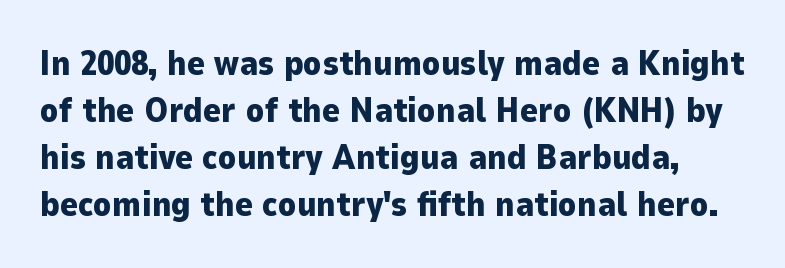
Glyph-to-glyph distance matches everyday printed text. Spacing verdict: proportional, widths tailored to each character. Weight check: bold — yes, fully. The passage shown stacks its lines at a standard gap. Beneath every word, the page is bare.
